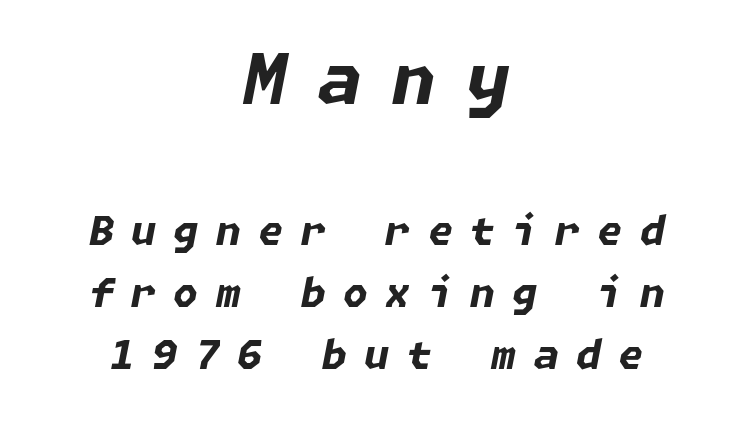
Q: Is the text bold? A: Yes.
Q: Is the text italic (slanted)? A: Yes, it leans right by about 11 degrees.
Q: Is the text underlined? A: No.
Q: How is the paragraph aligned? A: Centered.
Q: Is the spacing between letters normal or unusually wide? A: Unusually wide.
Q: Is the spacing between lines tight, normal or loose? A: Normal.
Q: Which block of text is set in a larger size, the first (top) or the second (bottom)? A: The first (top) one.
Q: Width (condensed, normal, or wide)? A: Normal.
Q: Stroke contrast? A: Low.
Q: x-height? A: Medium.
